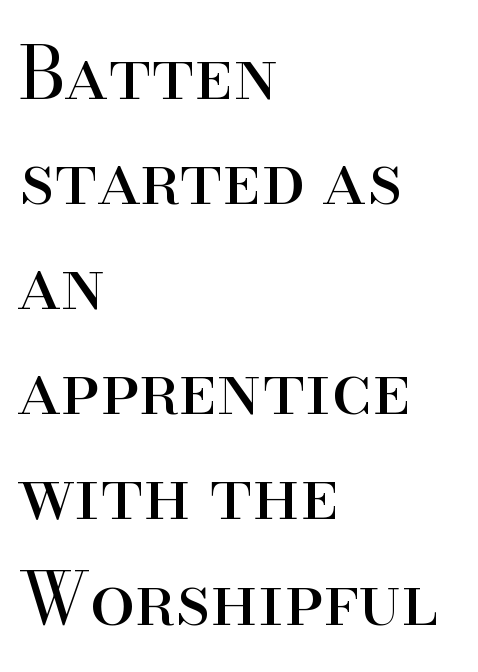
Q: Is the text bold? A: No.
Q: Is the text italic (slanted)? A: No, it is upright.
Q: Is the typeface a serif or a sans-serif typeface? A: Serif.
Q: Is the text underlined? A: No.
Q: How is the paragraph aligned? A: Left-aligned.
Q: Is the spacing between letters normal or unusually wide? A: Normal.
Q: Is the spacing between lines tight, normal or loose? A: Normal.
Q: Width (condensed, normal, or wide)? A: Normal.
Q: Stroke contrast? A: High.
Q: x-height? A: Small.
Q: Monospaced? A: No.
